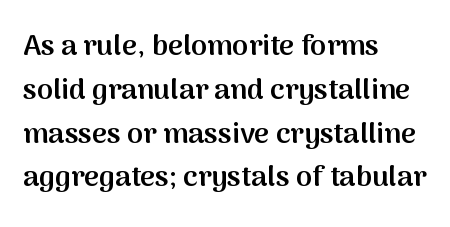
{"serif": "no", "italic": "no", "bold": "semi", "weight": "semibold", "width": "normal", "stroke_contrast": "medium", "x_height": "medium", "monospaced": "no", "underline": "no", "align": "left", "line_spacing": "normal", "line_spacing_ratio": 1.51, "letter_spacing": "normal", "letter_spacing_em": 0.0, "glyph_px": 29}
